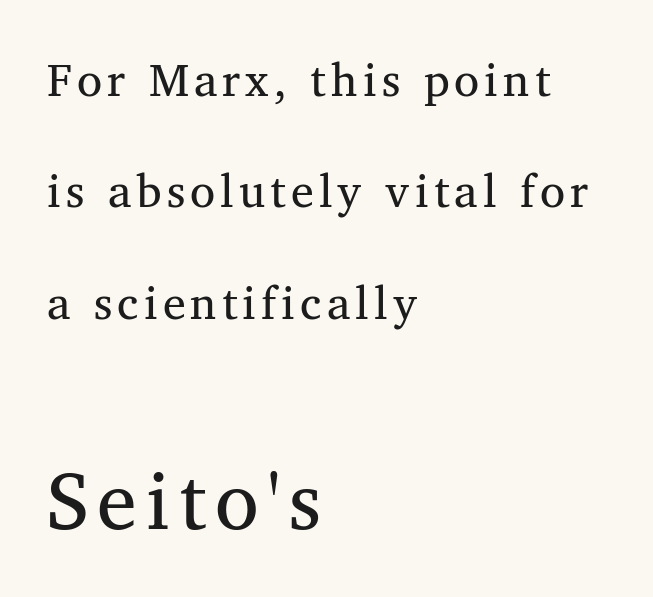
The image shows 80 px regular-weight serif type; set left-aligned, loose line spacing (2.42x), not underlined; the second (bottom) block is 1.74x larger; medium stroke contrast and a medium x-height.
